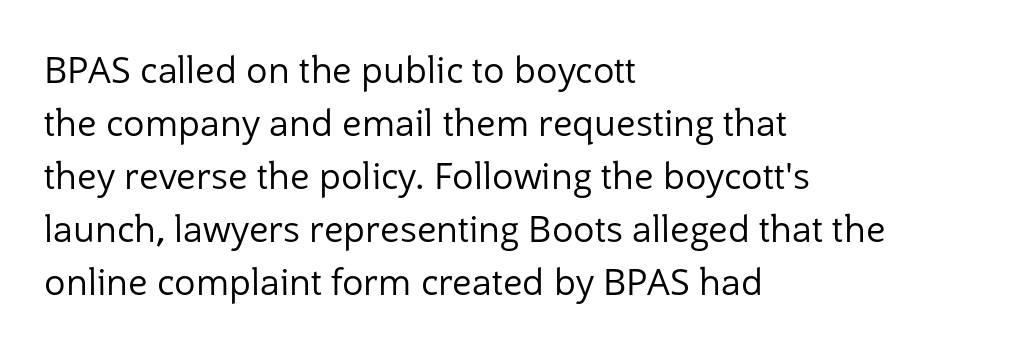
{"serif": "no", "italic": "no", "bold": "no", "weight": "regular", "width": "normal", "stroke_contrast": "low", "x_height": "medium", "monospaced": "no", "underline": "no", "align": "left", "line_spacing": "normal", "line_spacing_ratio": 1.47, "letter_spacing": "normal", "letter_spacing_em": 0.0, "glyph_px": 36}
